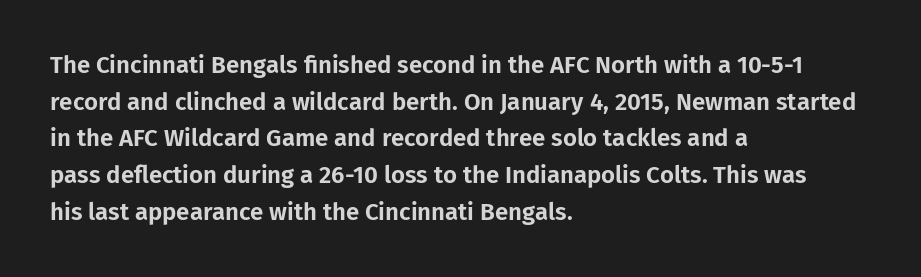
Unlike italic type, these characters show no tilt at all. Glyph-to-glyph distance matches everyday printed text. The line-height multiplier appears to be the usual default. The rag falls on the right side of this text block.
